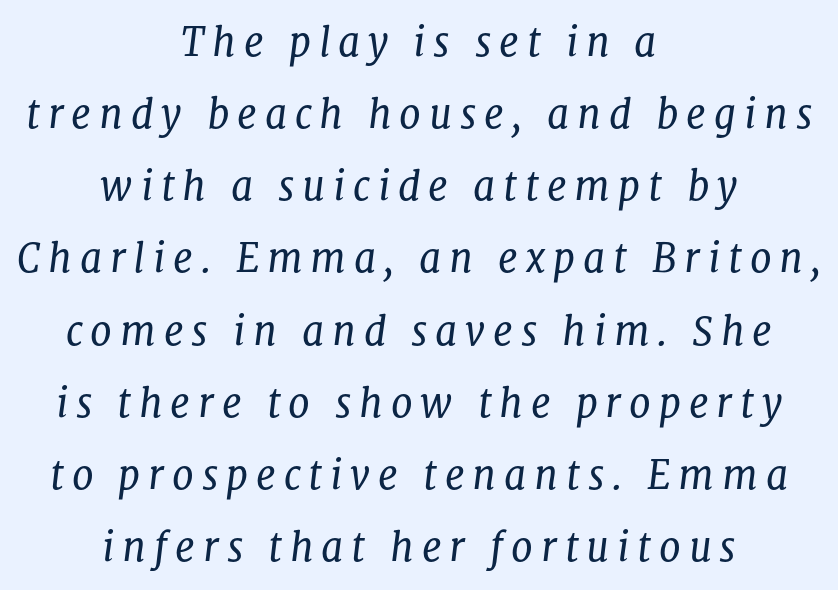
Posture: slanted. Each letter keeps its own natural width here, so spacing adapts to shape. The letterforms stand isolated, each surrounded by extra space. The letters look calm and open, with moderate or lighter stems. Line starts and ends both wander, symmetrically.
